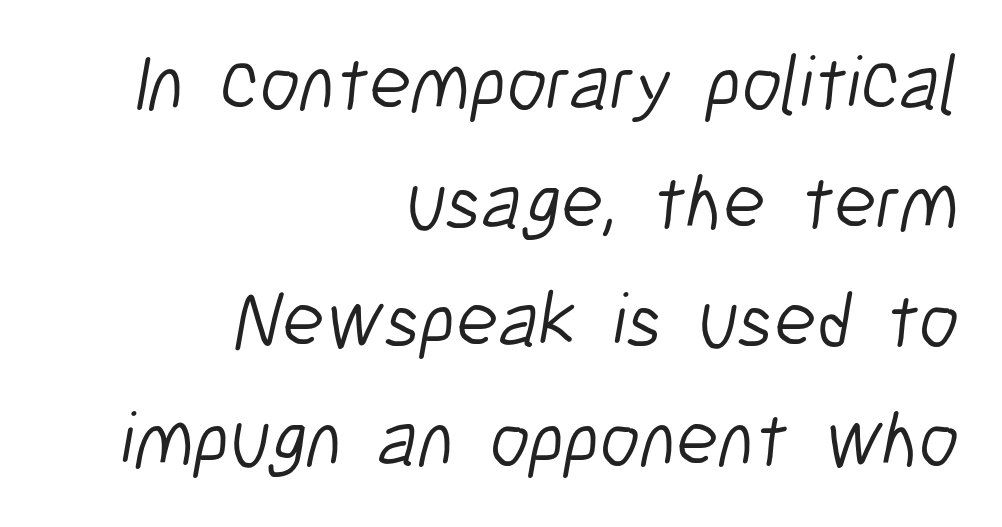
The image shows 78 px light, condensed sans-serif type; set right-aligned, normal line spacing (1.52x), normal letter spacing, not underlined; low stroke contrast and a medium x-height.
